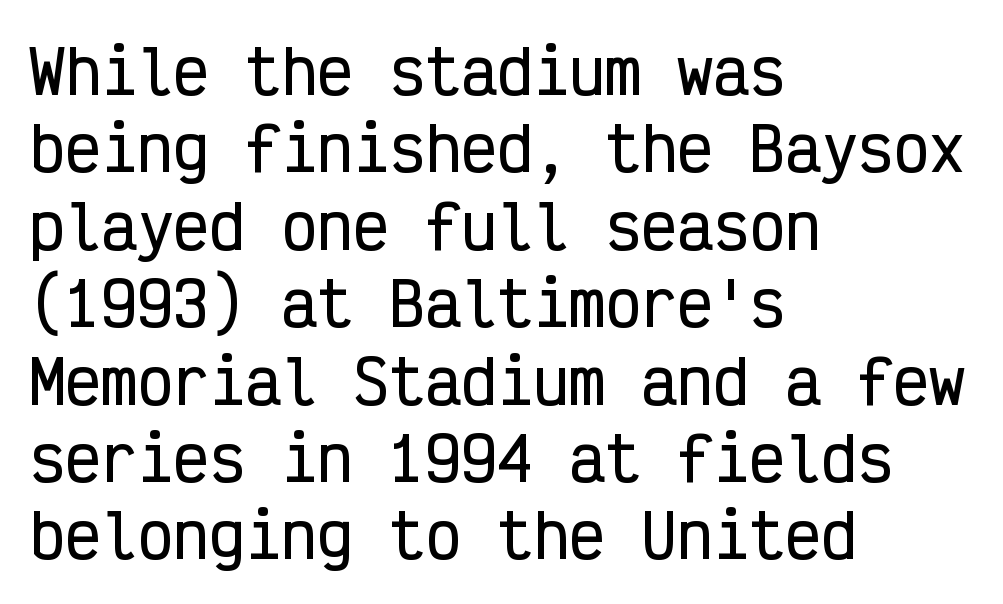
These lines stack with their left ends in a neat column. Nobody drew a line under any word here. Vertical strokes here are truly vertical. Nothing unusual about the tracking: characters are spaced as the font intends. Note the uniform advance width — an 'i' takes as much space as an 'm'.
